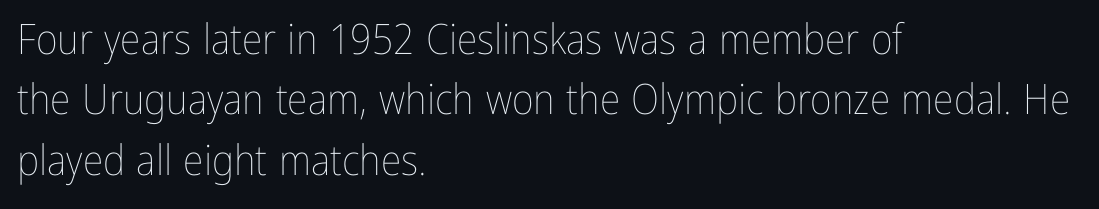
Each stroke keeps to a modest, everyday thickness or less. Proportional: the letters do not fall into vertical columns. Ascenders rise straight up at ninety degrees. A typesetter would call this leading conventional body-copy spacing. Look at the tracking — it's just the regular setting, nothing added. Horizontally, the lines are justified to the leading edge only.
